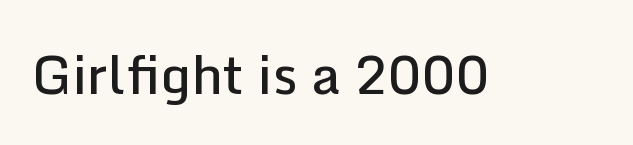
Q: Is the text bold? A: Semi-bold.
Q: Is the text italic (slanted)? A: No, it is upright.
Q: Is the typeface a serif or a sans-serif typeface? A: Sans-serif.
Q: Is the text underlined? A: No.
Q: Is the spacing between letters normal or unusually wide? A: Normal.
Q: Width (condensed, normal, or wide)? A: Normal.
Q: Stroke contrast? A: Low.
Q: x-height? A: Medium.
Q: Monospaced? A: No.
